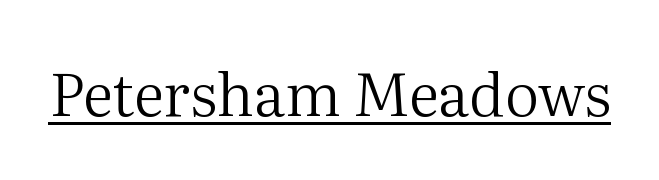
Q: Is the text bold? A: No.
Q: Is the text italic (slanted)? A: No, it is upright.
Q: Is the typeface a serif or a sans-serif typeface? A: Serif.
Q: Is the text underlined? A: Yes.
Q: Is the spacing between letters normal or unusually wide? A: Normal.
Q: Width (condensed, normal, or wide)? A: Normal.
Q: Stroke contrast? A: Medium.
Q: x-height? A: Medium.
Q: Monospaced? A: No.
